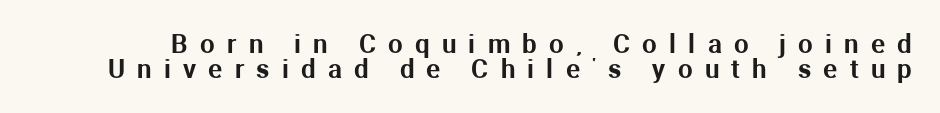
It's the straight-up-and-down kind of type. Beneath every word, the page is bare. Cramped leading. What stands out about the letter spacing? Its width — letters are far apart.
